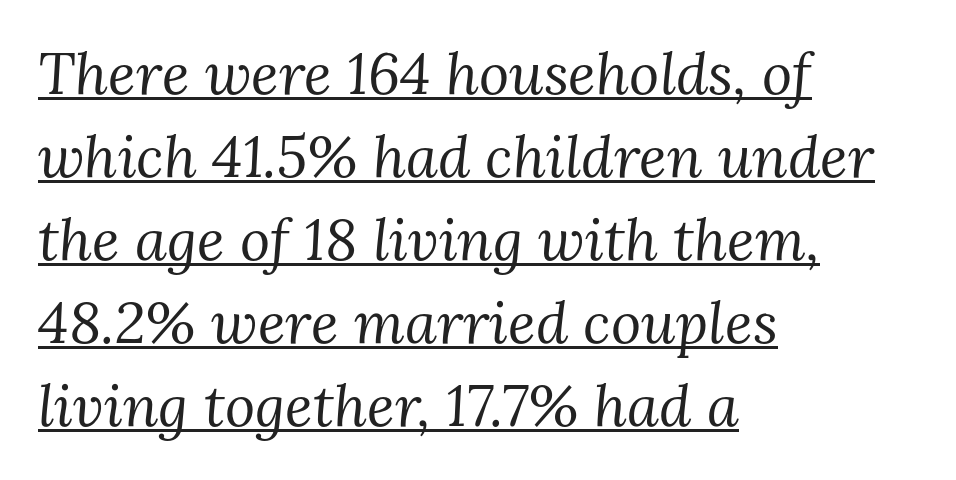
The image shows 58 px regular-weight serif type, italic (leaning right); set left-aligned, normal line spacing (1.43x), normal letter spacing, underlined; medium stroke contrast and a medium x-height.
